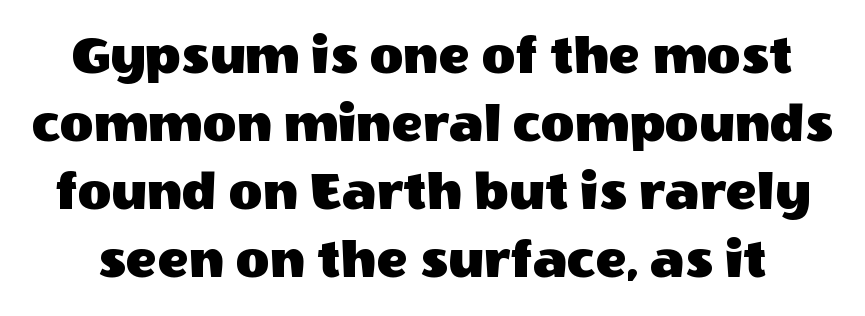
The image shows 58 px sans-serif type, upright; set line spacing 1.17x, normal letter spacing, not underlined; a large x-height.
